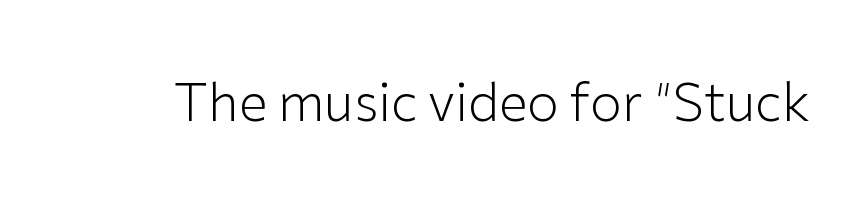
{"serif": "no", "italic": "no", "bold": "no", "weight": "light", "width": "normal", "stroke_contrast": "low", "x_height": "medium", "monospaced": "no", "underline": "no", "letter_spacing": "normal", "letter_spacing_em": 0.0, "glyph_px": 52}
